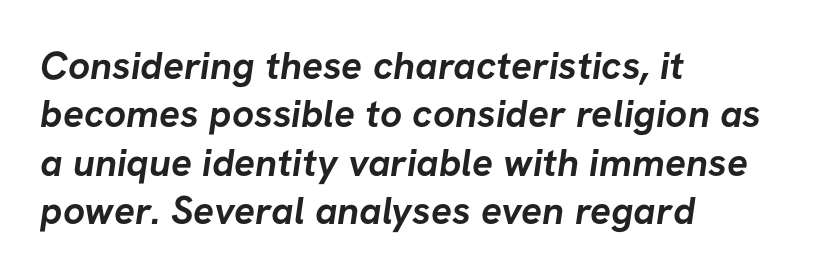
{"serif": "no", "bold": "yes", "weight": "semibold", "width": "normal", "stroke_contrast": "low", "x_height": "medium", "monospaced": "no", "underline": "no", "align": "left", "line_spacing_ratio": 1.24, "letter_spacing": "normal", "letter_spacing_em": 0.0, "glyph_px": 39}
